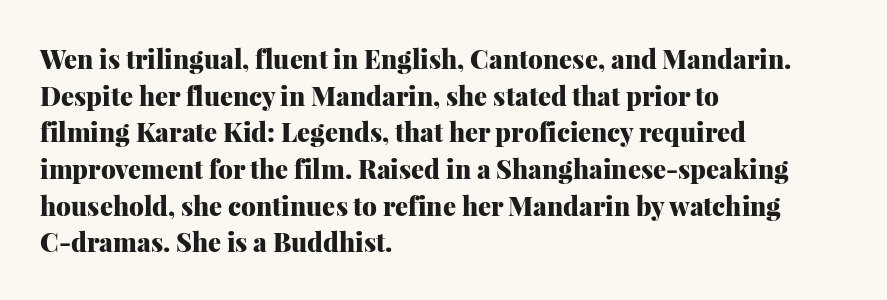
{"italic": "no", "bold": "yes", "underline": "no", "align": "left", "line_spacing": "normal", "line_spacing_ratio": 1.41, "letter_spacing": "normal", "letter_spacing_em": 0.0, "glyph_px": 26}
